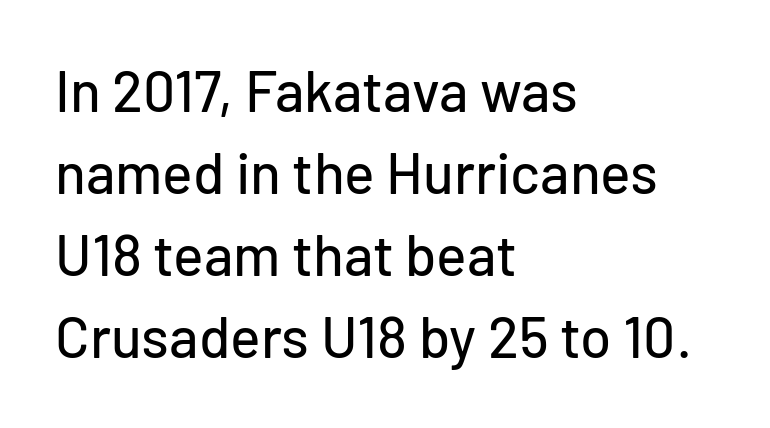
Quick note: interline space is typical. Each letter keeps its own natural width here, so spacing adapts to shape. The typography opts for an upright posture over an oblique one. Descender tails drop into unmarked territory.
